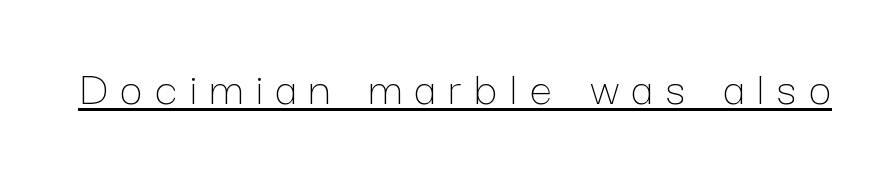
{"italic": "no", "bold": "no", "weight": "thin", "width": "normal", "stroke_contrast": "low", "x_height": "medium", "monospaced": "no", "underline": "yes", "letter_spacing": "wide", "letter_spacing_em": 0.26, "glyph_px": 50}
